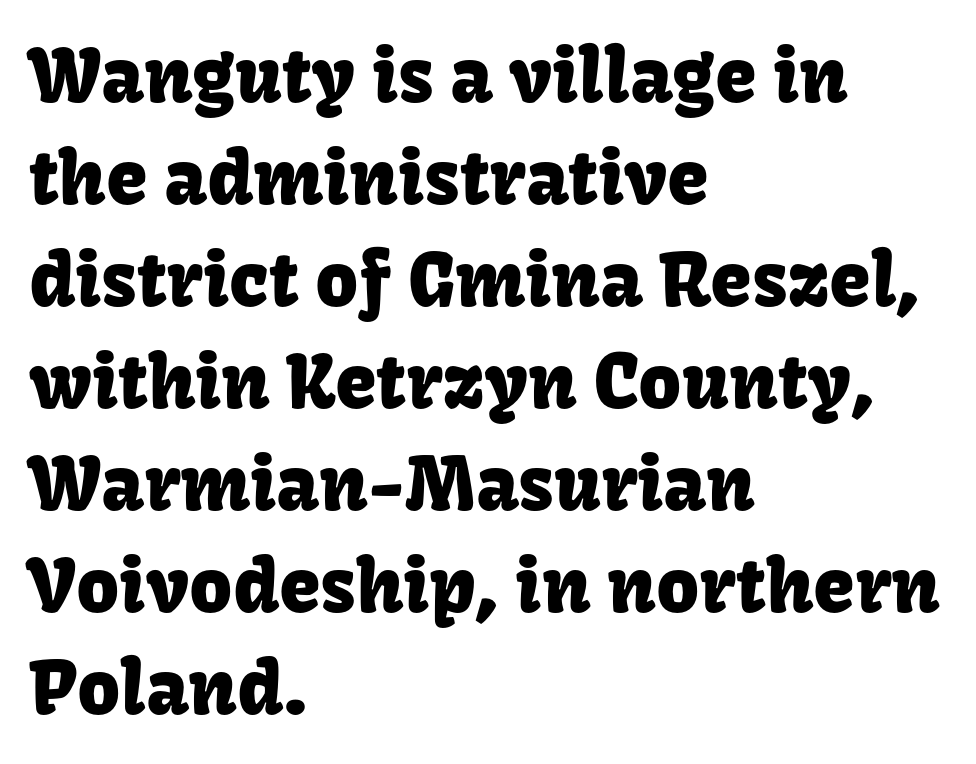
The image shows 75 px sans-serif type, upright; set left-aligned, normal line spacing (1.36x), normal letter spacing, not underlined; low stroke contrast and a medium x-height.
